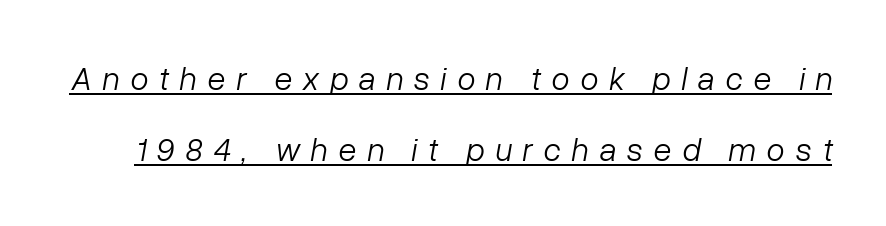
Q: Is the text bold? A: No.
Q: Is the text italic (slanted)? A: Yes, it leans right by about 10 degrees.
Q: Is the text underlined? A: Yes.
Q: Is the spacing between letters normal or unusually wide? A: Unusually wide.
Q: Is the spacing between lines tight, normal or loose? A: Loose.
Q: Width (condensed, normal, or wide)? A: Normal.
Q: Stroke contrast? A: Low.
Q: x-height? A: Medium.
Q: Monospaced? A: No.
